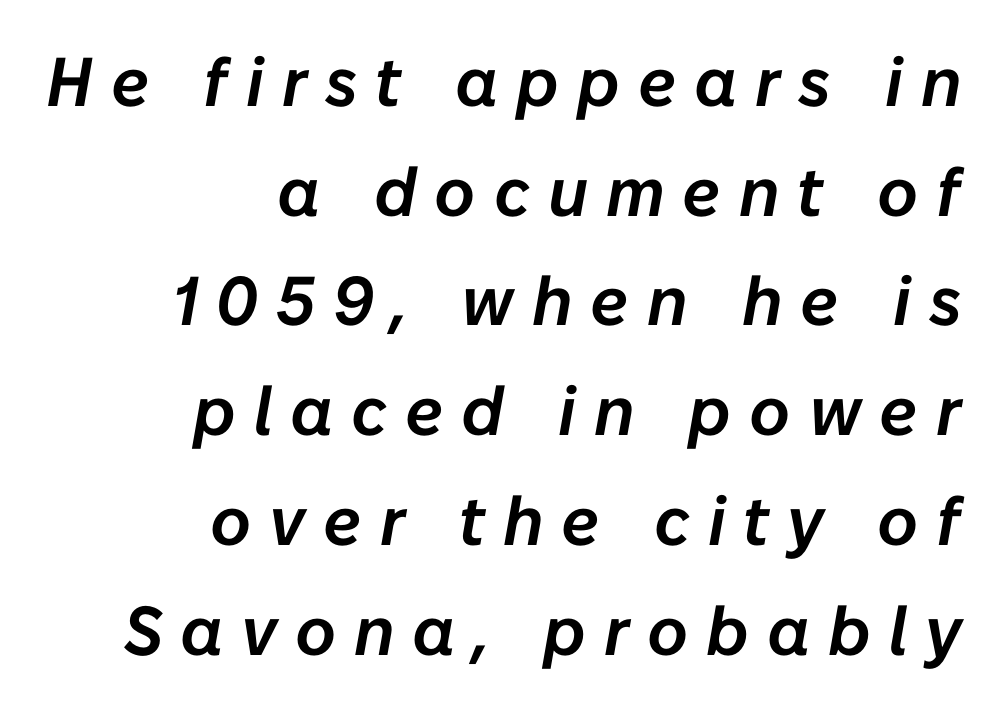
The image shows 69 px text type, italic (leaning right); set right-aligned, normal line spacing (1.59x), unusually wide letter spacing (+0.26 em), not underlined; low stroke contrast and a medium x-height.
